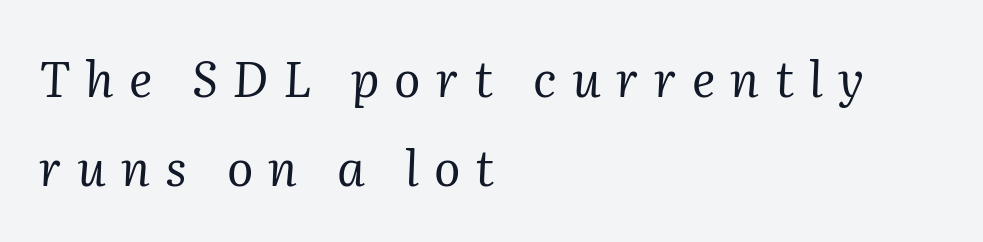
Q: Is the text bold? A: No.
Q: Is the text italic (slanted)? A: Yes, it leans right by about 2 degrees.
Q: Is the typeface a serif or a sans-serif typeface? A: Serif.
Q: Is the text underlined? A: No.
Q: How is the paragraph aligned? A: Left-aligned.
Q: Is the spacing between letters normal or unusually wide? A: Unusually wide.
Q: Width (condensed, normal, or wide)? A: Normal.
Q: Stroke contrast? A: Medium.
Q: x-height? A: Medium.
Q: Monospaced? A: No.
